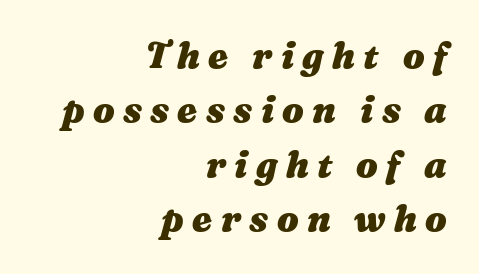
Q: Is the text bold? A: Yes.
Q: Is the text italic (slanted)? A: Yes, it leans right by about 16 degrees.
Q: Is the text underlined? A: No.
Q: How is the paragraph aligned? A: Right-aligned.
Q: Is the spacing between letters normal or unusually wide? A: Unusually wide.
Q: Is the spacing between lines tight, normal or loose? A: Normal.
Q: Width (condensed, normal, or wide)? A: Wide.
Q: Stroke contrast? A: Medium.
Q: x-height? A: Medium.
Q: Monospaced? A: No.
